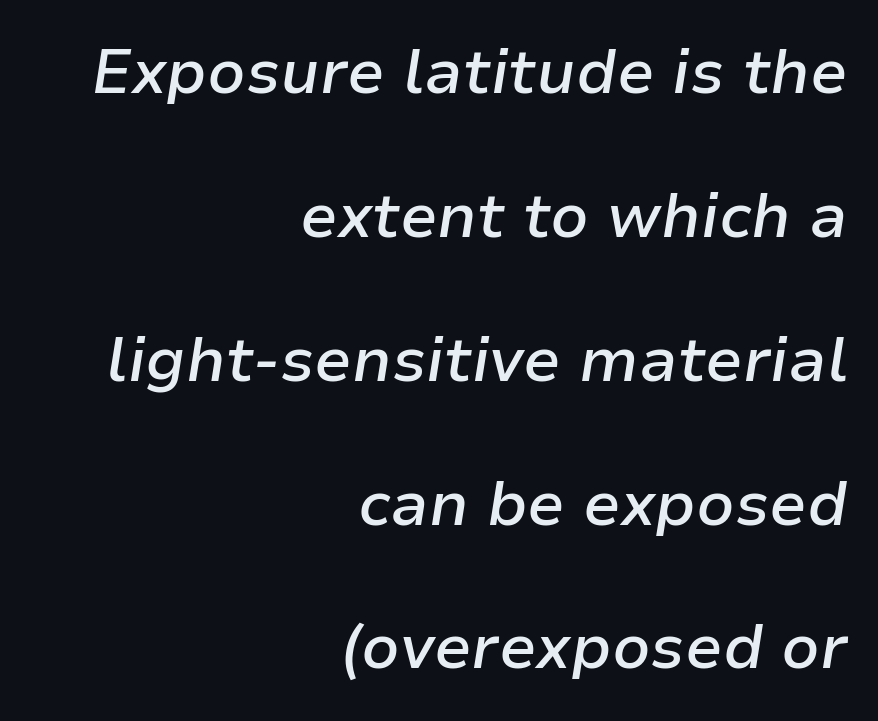
The image shows 62 px semibold type, italic (leaning right); set right-aligned, loose line spacing (2.32x), normal letter spacing, not underlined; low stroke contrast and a medium x-height.
